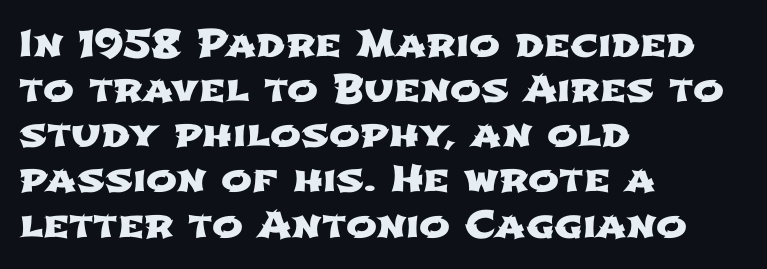
Q: Is the typeface a serif or a sans-serif typeface? A: Sans-serif.
Q: Is the text underlined? A: No.
Q: How is the paragraph aligned? A: Left-aligned.
Q: Is the spacing between letters normal or unusually wide? A: Normal.
Q: Width (condensed, normal, or wide)? A: Wide.
Q: Stroke contrast? A: Low.
Q: x-height? A: Medium.
Q: Monospaced? A: No.
